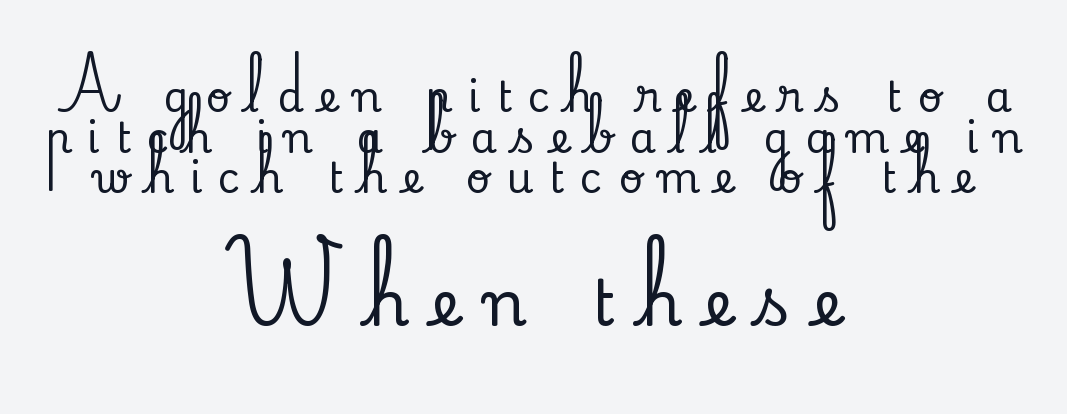
{"serif": "yes", "italic": "no", "width": "normal", "stroke_contrast": "low", "x_height": "small", "monospaced": "no", "underline": "no", "align": "center", "line_spacing": "tight", "line_spacing_ratio": 0.97, "letter_spacing": "wide", "letter_spacing_em": 0.37, "larger_block": "second", "size_ratio": 1.5, "glyph_px": 63}
